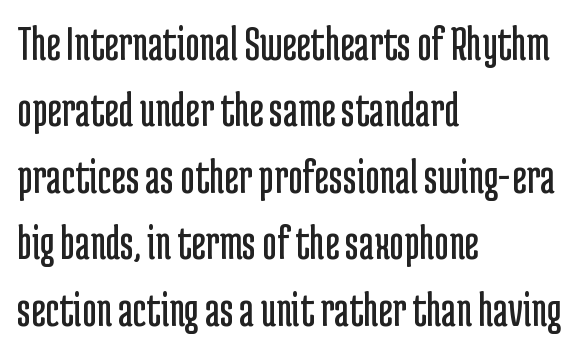
The image shows 50 px regular-weight, condensed sans-serif type, upright; set left-aligned, normal line spacing (1.33x), normal letter spacing, not underlined; low stroke contrast and a medium x-height.
